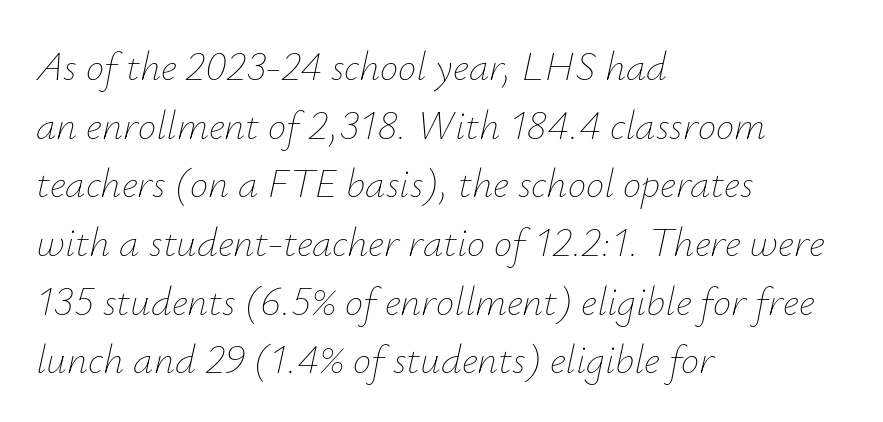
{"italic": "yes", "lean": "right", "slant_degrees": 12, "bold": "no", "weight": "thin", "width": "normal", "stroke_contrast": "low", "x_height": "small", "monospaced": "no", "underline": "no", "align": "left", "line_spacing": "normal", "line_spacing_ratio": 1.43, "letter_spacing": "normal", "letter_spacing_em": 0.0, "glyph_px": 41}
